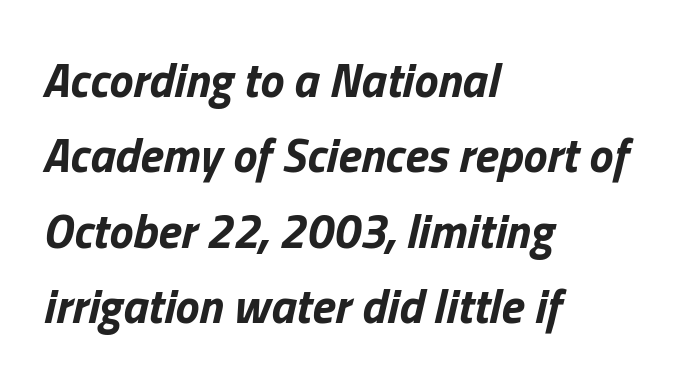
Interline gaps are of average width in this sample. Yep, that's italic — everything's leaning. The letterforms sit shoulder to shoulder at normal distance. The passage shown is typed in a proportional face where columns would drift.
